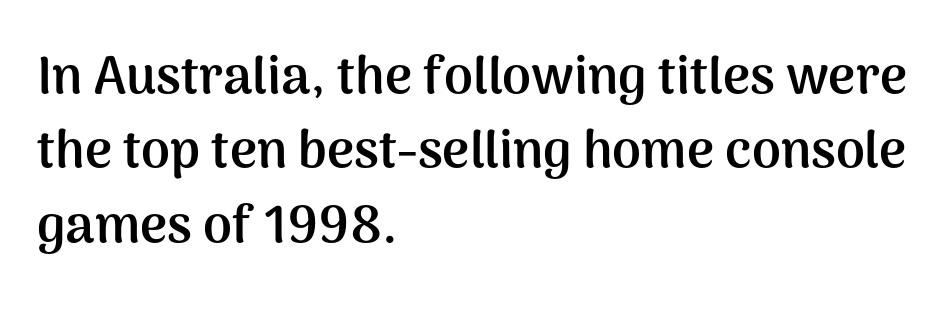
Q: Is the text bold? A: Yes.
Q: Is the text italic (slanted)? A: No, it is upright.
Q: Is the typeface a serif or a sans-serif typeface? A: Sans-serif.
Q: Is the text underlined? A: No.
Q: How is the paragraph aligned? A: Left-aligned.
Q: Is the spacing between letters normal or unusually wide? A: Normal.
Q: Is the spacing between lines tight, normal or loose? A: Normal.
Q: Width (condensed, normal, or wide)? A: Normal.
Q: Stroke contrast? A: Medium.
Q: x-height? A: Medium.
Q: Monospaced? A: No.
